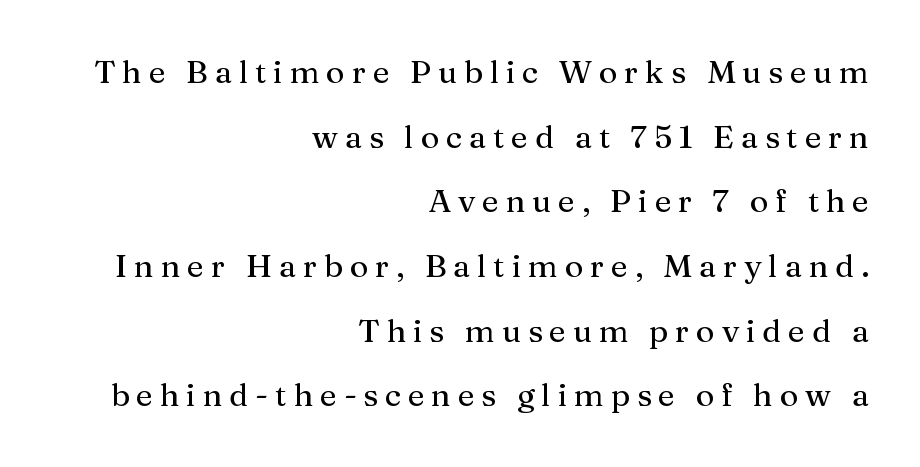
Q: Is the text italic (slanted)? A: No, it is upright.
Q: Is the typeface a serif or a sans-serif typeface? A: Serif.
Q: Is the text underlined? A: No.
Q: How is the paragraph aligned? A: Right-aligned.
Q: Is the spacing between letters normal or unusually wide? A: Unusually wide.
Q: Is the spacing between lines tight, normal or loose? A: Loose.
Q: Width (condensed, normal, or wide)? A: Normal.
Q: Stroke contrast? A: Medium.
Q: x-height? A: Medium.
Q: Monospaced? A: No.
